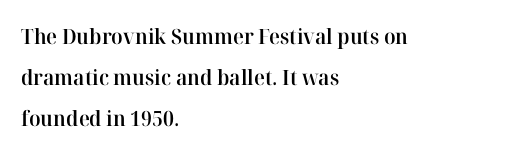
Quick note: underline off. Posture: upright roman. A classic flush-left, rag-right setting is used for this passage. Characters follow at the spacing the type designer built in.
